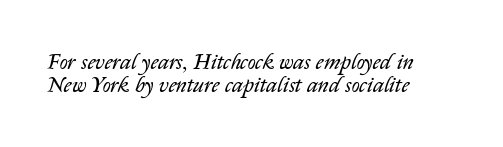
{"italic": "yes", "lean": "right", "slant_degrees": 14, "bold": "no", "underline": "no", "align": "left", "line_spacing": "tight", "line_spacing_ratio": 1.05, "letter_spacing": "normal", "letter_spacing_em": 0.0, "glyph_px": 22}
